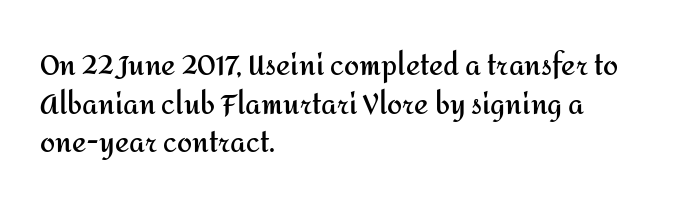
{"italic": "no", "bold": "yes", "underline": "no", "align": "left", "line_spacing": "normal", "line_spacing_ratio": 1.43, "letter_spacing": "normal", "letter_spacing_em": 0.0, "glyph_px": 27}
